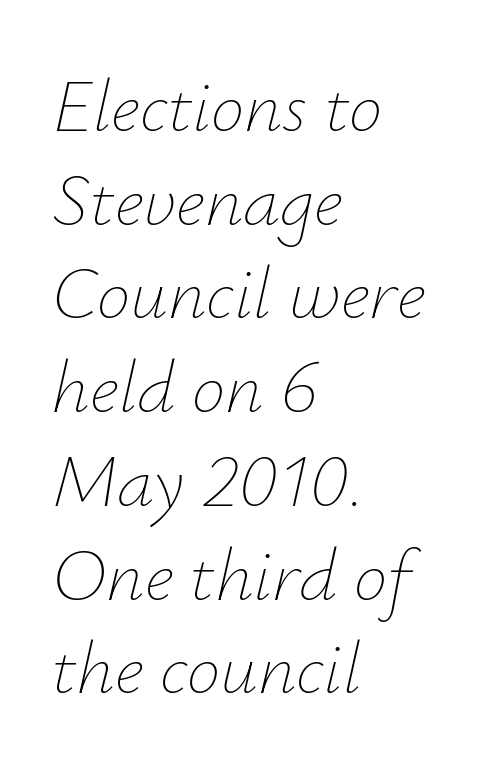
{"italic": "yes", "lean": "right", "slant_degrees": 12, "bold": "no", "weight": "thin", "width": "normal", "stroke_contrast": "low", "x_height": "small", "monospaced": "no", "underline": "no", "align": "left", "line_spacing": "normal", "line_spacing_ratio": 1.25, "letter_spacing": "normal", "letter_spacing_em": 0.0, "glyph_px": 75}
